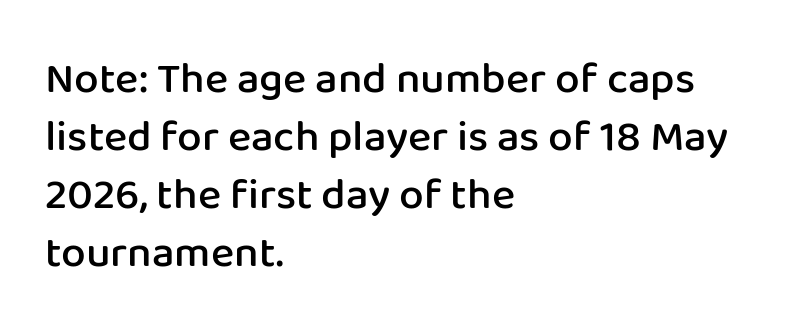
{"serif": "no", "italic": "no", "bold": "semi", "weight": "semibold", "width": "normal", "stroke_contrast": "low", "x_height": "medium", "monospaced": "no", "underline": "no", "align": "left", "line_spacing": "normal", "line_spacing_ratio": 1.32, "letter_spacing": "normal", "letter_spacing_em": 0.0, "glyph_px": 44}
